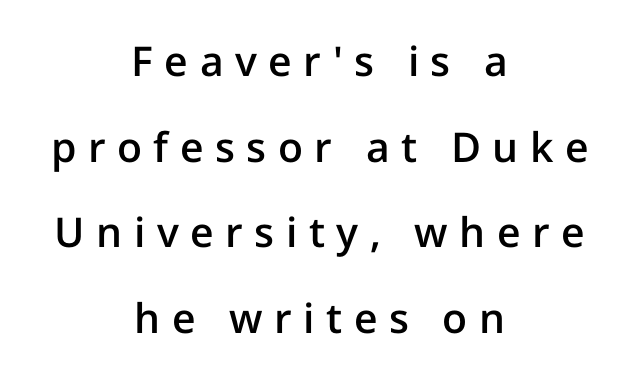
{"serif": "no", "italic": "no", "bold": "semi", "weight": "semibold", "width": "normal", "stroke_contrast": "low", "x_height": "medium", "monospaced": "no", "underline": "no", "align": "center", "line_spacing": "loose", "line_spacing_ratio": 2.09, "letter_spacing": "wide", "letter_spacing_em": 0.28, "glyph_px": 41}
